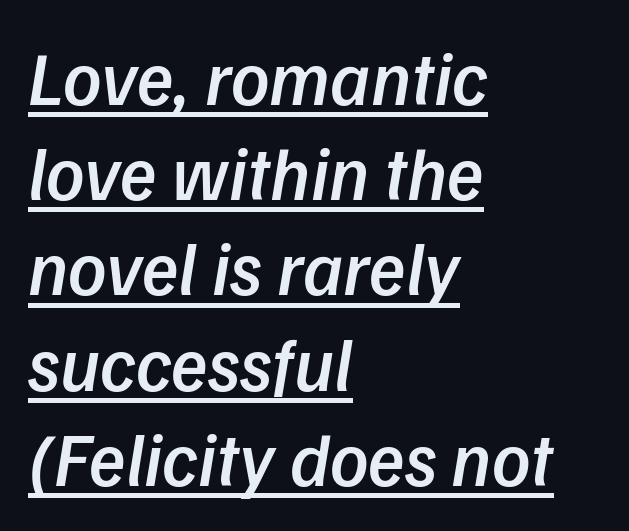
The image shows 75 px semibold sans-serif type; set left-aligned, normal line spacing (1.27x), normal letter spacing, underlined; low stroke contrast and a medium x-height.
